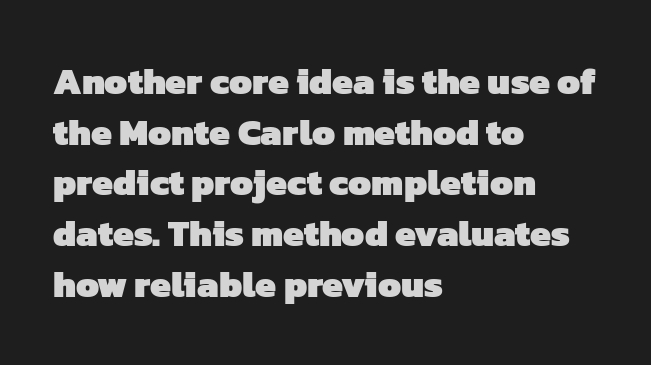
{"serif": "no", "bold": "yes", "weight": "heavy", "width": "normal", "stroke_contrast": "low", "x_height": "medium", "monospaced": "no", "underline": "no", "align": "left", "line_spacing": "normal", "line_spacing_ratio": 1.37, "letter_spacing": "normal", "letter_spacing_em": 0.0, "glyph_px": 37}
